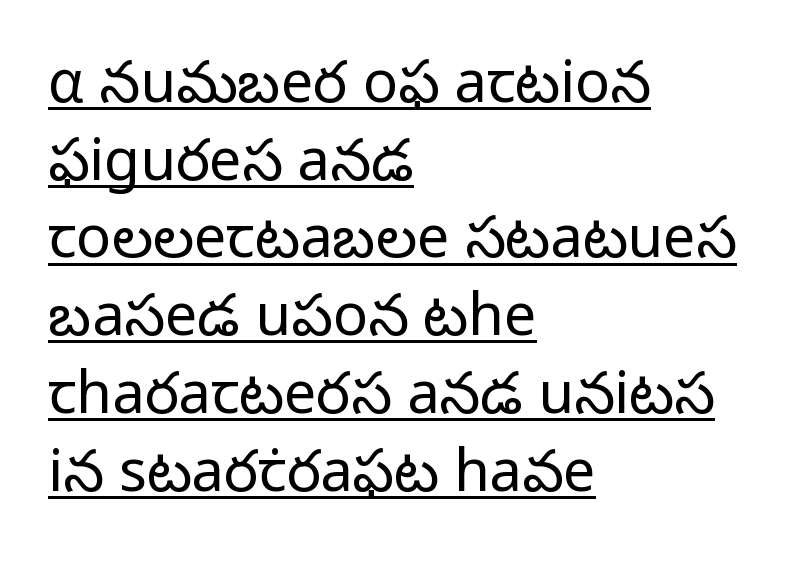
{"serif": "no", "italic": "no", "bold": "no", "weight": "regular", "width": "normal", "stroke_contrast": "low", "x_height": "medium", "monospaced": "no", "underline": "yes", "align": "left", "line_spacing": "normal", "line_spacing_ratio": 1.34, "letter_spacing": "normal", "letter_spacing_em": 0.0, "glyph_px": 58}
